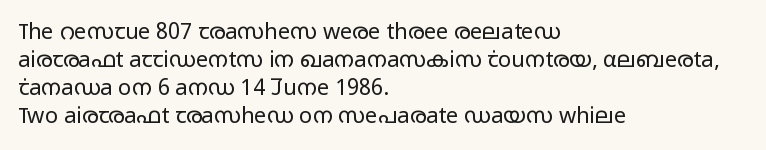
Q: Is the text bold? A: No.
Q: Is the text italic (slanted)? A: No, it is upright.
Q: Is the text underlined? A: No.
Q: How is the paragraph aligned? A: Left-aligned.
Q: Is the spacing between letters normal or unusually wide? A: Normal.
Q: Is the spacing between lines tight, normal or loose? A: Normal.
